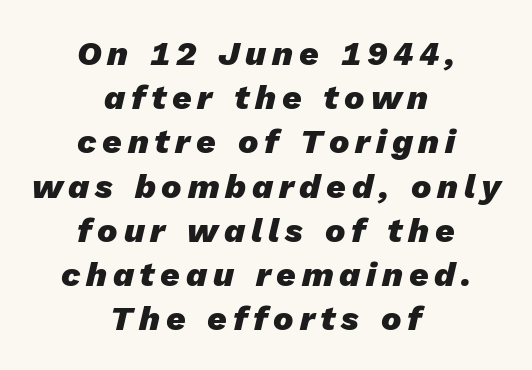
The glyphs are unaccompanied by any horizontal stroke below them. These lines were composed using italics. Stroke thickness is high; the sample reads as a true bold. If you folded the block vertically in half, each line would mirror itself in length. Proportional: the letters do not fall into vertical columns.
